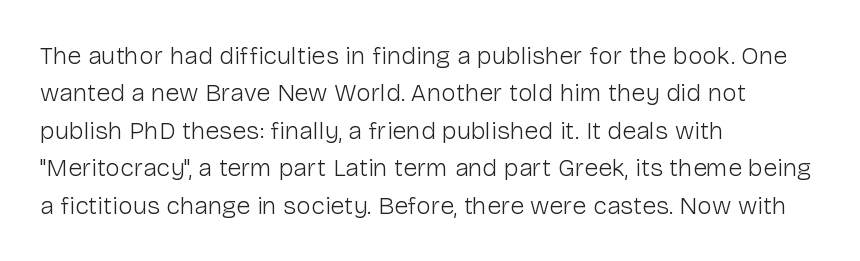
Q: Is the text bold? A: No.
Q: Is the text italic (slanted)? A: No, it is upright.
Q: Is the text underlined? A: No.
Q: How is the paragraph aligned? A: Left-aligned.
Q: Is the spacing between letters normal or unusually wide? A: Normal.
Q: Is the spacing between lines tight, normal or loose? A: Normal.
